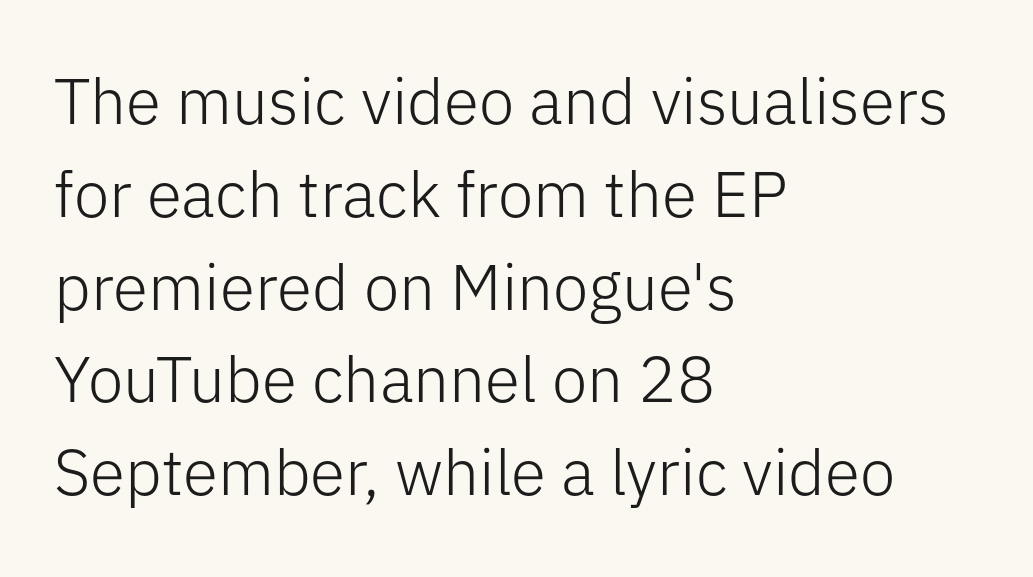
{"serif": "no", "italic": "no", "bold": "no", "weight": "light", "width": "normal", "stroke_contrast": "low", "x_height": "medium", "monospaced": "no", "underline": "no", "align": "left", "line_spacing": "normal", "line_spacing_ratio": 1.45, "letter_spacing": "normal", "letter_spacing_em": 0.0, "glyph_px": 64}
